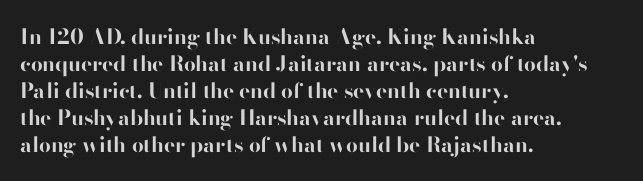
The image shows 21 px bold type, upright; set left-aligned, normal line spacing (1.28x), normal letter spacing, not underlined.
